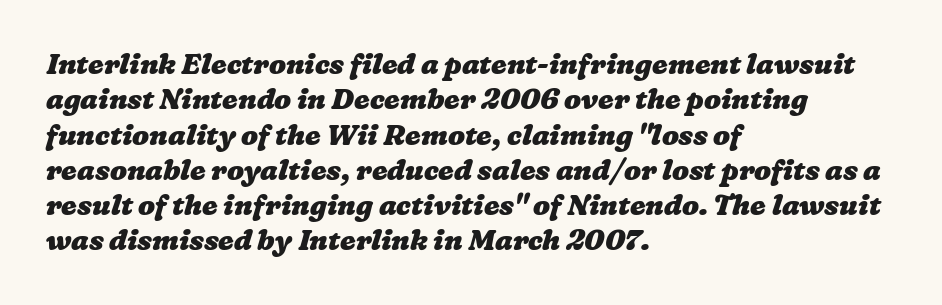
The image shows 28 px heavy, wide type; set left-aligned, normal line spacing (1.26x), normal letter spacing, not underlined; low stroke contrast and a medium x-height.
